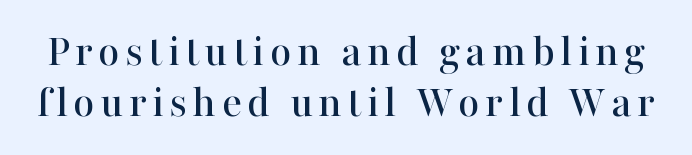
The image shows 46 px serif type, upright; set tight line spacing (1.1x), not underlined; high stroke contrast and a medium x-height.
